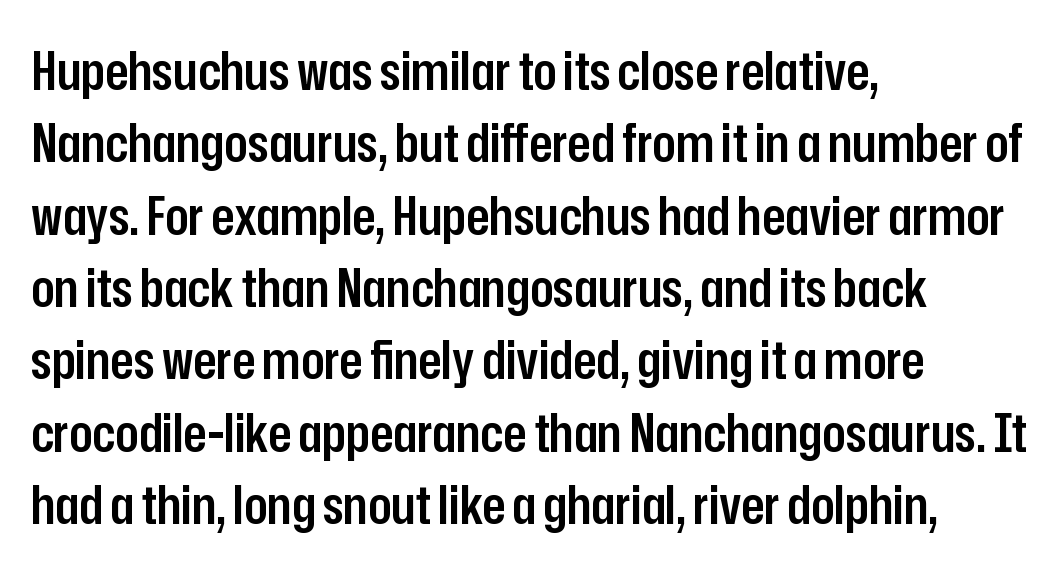
The image shows 54 px semibold, condensed sans-serif type, upright; set left-aligned, normal line spacing (1.34x), normal letter spacing, not underlined; low stroke contrast and a medium x-height.
